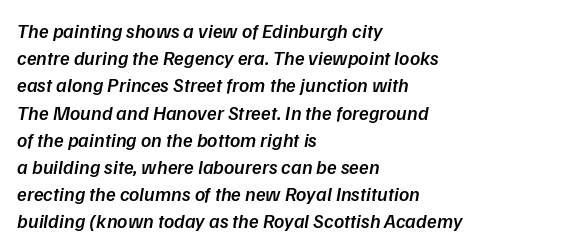
The image shows 20 px text type; set left-aligned, normal line spacing (1.36x), normal letter spacing, not underlined.
